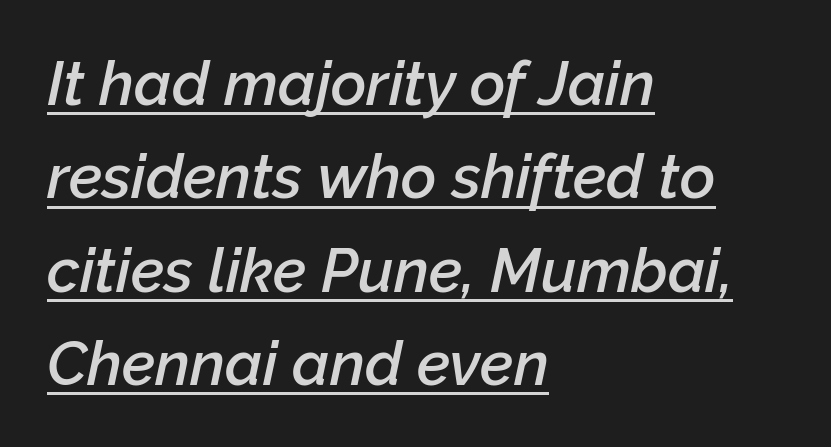
Q: Is the text bold? A: Semi-bold.
Q: Is the text italic (slanted)? A: Yes, it leans right by about 12 degrees.
Q: Is the text underlined? A: Yes.
Q: How is the paragraph aligned? A: Left-aligned.
Q: Is the spacing between letters normal or unusually wide? A: Normal.
Q: Is the spacing between lines tight, normal or loose? A: Normal.
Q: Width (condensed, normal, or wide)? A: Normal.
Q: Stroke contrast? A: Low.
Q: x-height? A: Medium.
Q: Monospaced? A: No.
